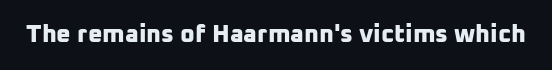
{"bold": "yes", "underline": "no", "letter_spacing": "normal", "letter_spacing_em": 0.0, "glyph_px": 25}
